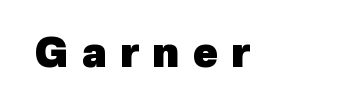
The image shows 41 px heavy sans-serif type; set left-aligned, unusually wide letter spacing (+0.32 em), not underlined; a medium x-height.
